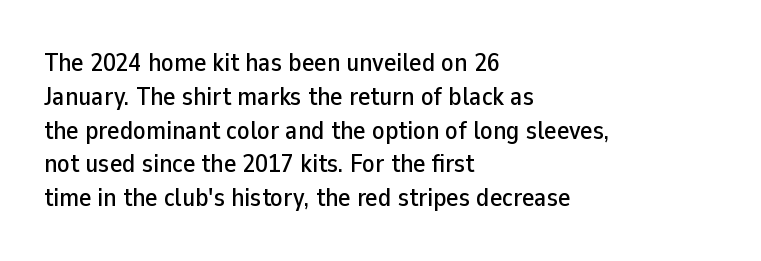
{"italic": "no", "underline": "no", "align": "left", "line_spacing": "normal", "line_spacing_ratio": 1.3, "letter_spacing": "normal", "letter_spacing_em": 0.0, "glyph_px": 26}
